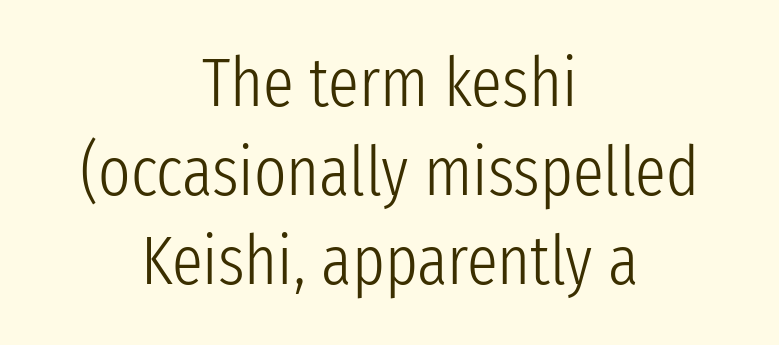
{"serif": "no", "italic": "no", "bold": "no", "weight": "light", "width": "condensed", "stroke_contrast": "low", "x_height": "medium", "monospaced": "no", "underline": "no", "align": "center", "line_spacing": "normal", "line_spacing_ratio": 1.29, "letter_spacing": "normal", "letter_spacing_em": 0.0, "glyph_px": 69}
